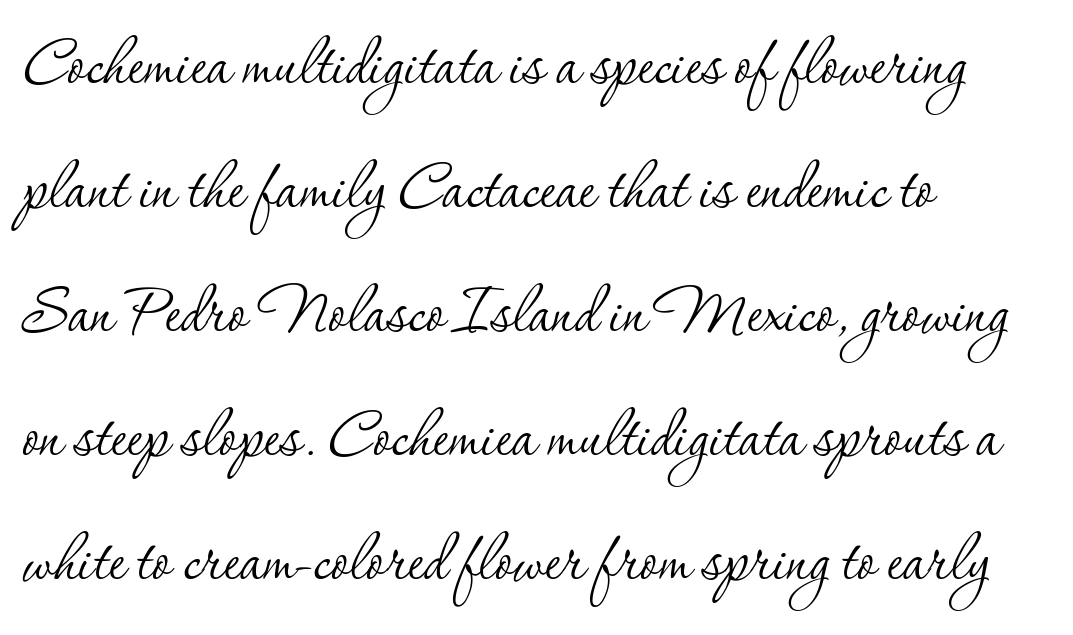
On a weight scale, this lands at 450 or below. Characters follow at the spacing the type designer built in. The face used here is proportionally spaced, like ordinary book or web type. Classification — serif. Honestly, there is no underline to notice here at all.
